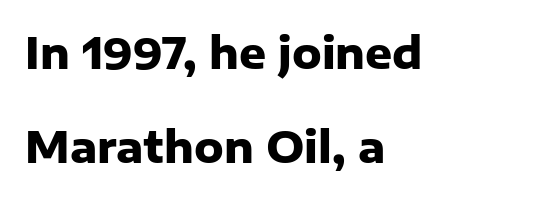
The image shows 42 px heavy sans-serif type, upright; set left-aligned, loose line spacing (2.25x), normal letter spacing, not underlined; low stroke contrast and a medium x-height.
